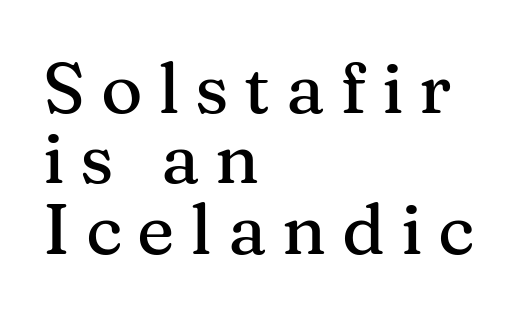
{"serif": "yes", "italic": "no", "width": "normal", "stroke_contrast": "medium", "x_height": "medium", "monospaced": "no", "underline": "no", "align": "left", "line_spacing": "tight", "line_spacing_ratio": 0.99, "letter_spacing": "wide", "letter_spacing_em": 0.22, "glyph_px": 71}
